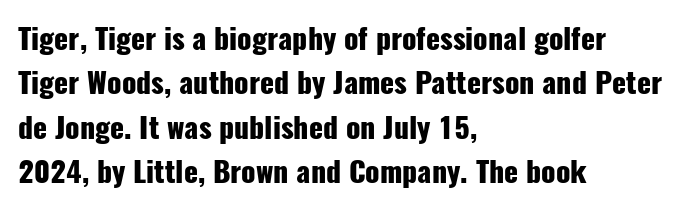
The image shows 29 px heavy, condensed sans-serif type, upright; set left-aligned, normal line spacing (1.53x), normal letter spacing, not underlined; low stroke contrast and a medium x-height.
